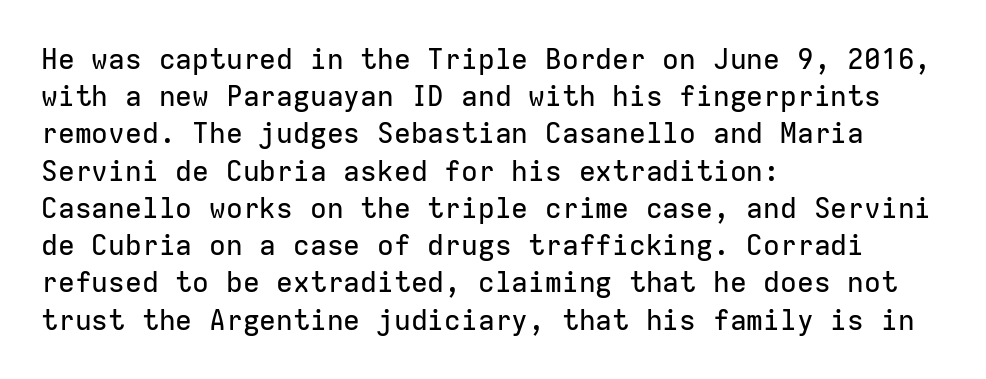
Q: Is the text italic (slanted)? A: No, it is upright.
Q: Is the typeface a serif or a sans-serif typeface? A: Sans-serif.
Q: Is the text underlined? A: No.
Q: How is the paragraph aligned? A: Left-aligned.
Q: Is the spacing between letters normal or unusually wide? A: Normal.
Q: Is the spacing between lines tight, normal or loose? A: Normal.
Q: Width (condensed, normal, or wide)? A: Normal.
Q: Stroke contrast? A: Low.
Q: x-height? A: Medium.
Q: Monospaced? A: Yes.
